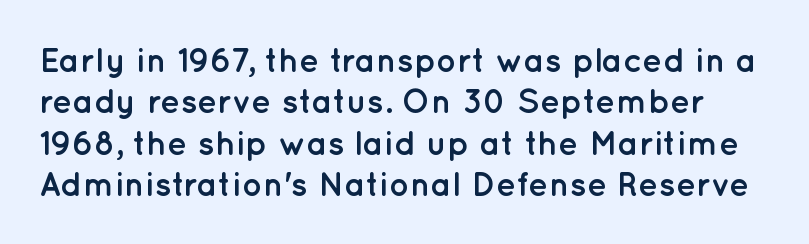
These lines are rendered in a variable-pitch font. The space directly below the letters is spotless. Upright lettering throughout. How heavy is the stroke? Heavy — this is a bold. The type is set solid horizontally, with unmodified tracking. Letterform terminals end flat and unadorned throughout the passage.
